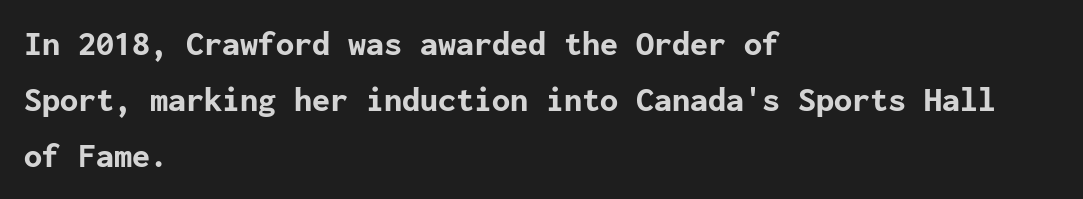
A sans-serif font was chosen for this passage. One glance says typical: line gaps are just what's usual. Posture: straight, roman, zero tilt. Rule under the text: the space is simply empty. The typesetter chose a ragged-right arrangement here.
